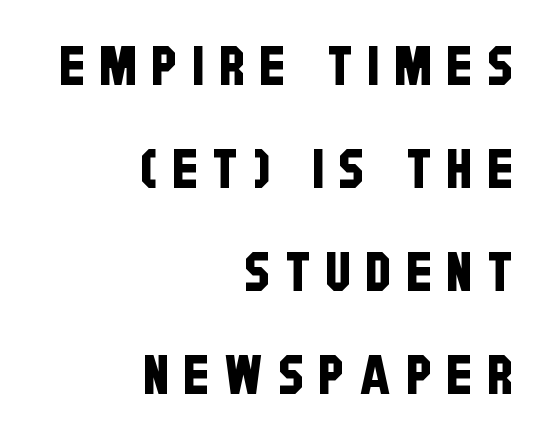
{"serif": "no", "width": "condensed", "stroke_contrast": "low", "x_height": "large", "monospaced": "no", "underline": "no", "align": "right", "line_spacing": "loose", "line_spacing_ratio": 1.91, "letter_spacing": "wide", "letter_spacing_em": 0.28, "glyph_px": 54}
